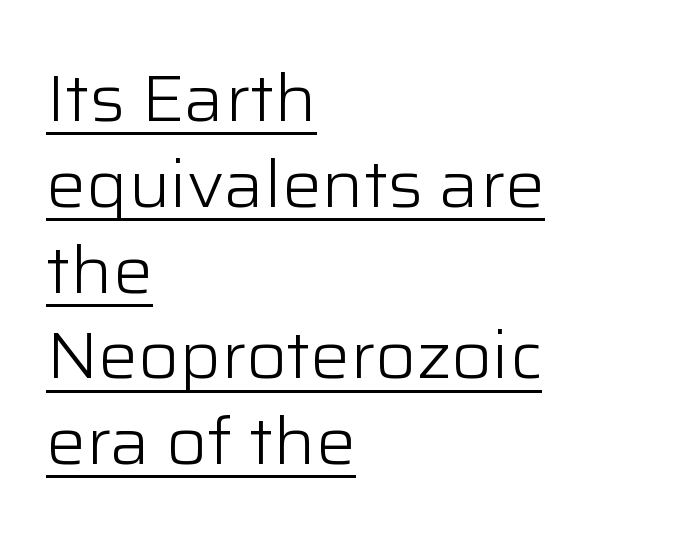
{"serif": "no", "italic": "no", "bold": "no", "weight": "light", "width": "normal", "stroke_contrast": "low", "x_height": "medium", "monospaced": "no", "underline": "yes", "align": "left", "line_spacing": "normal", "line_spacing_ratio": 1.3, "letter_spacing": "normal", "letter_spacing_em": 0.0, "glyph_px": 66}
